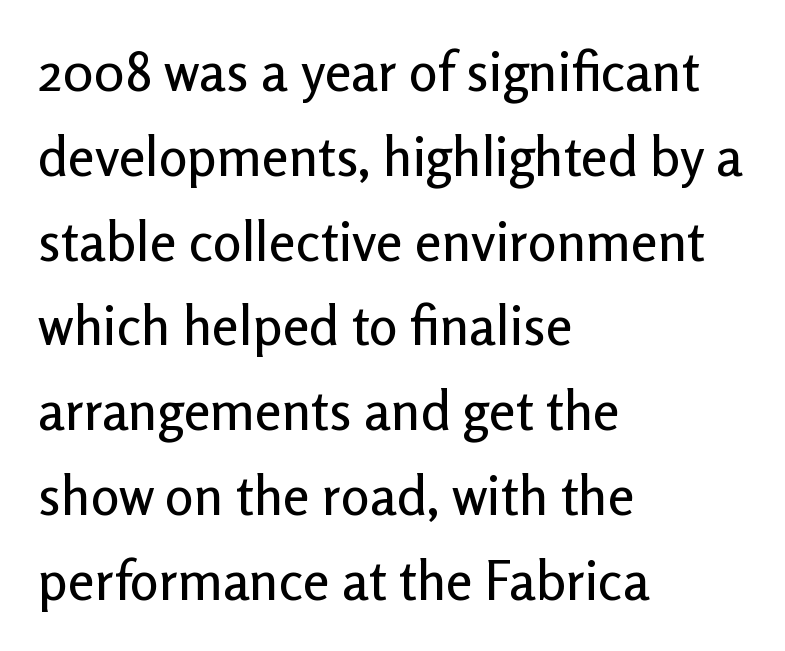
Q: Is the text italic (slanted)? A: No, it is upright.
Q: Is the typeface a serif or a sans-serif typeface? A: Sans-serif.
Q: Is the text underlined? A: No.
Q: How is the paragraph aligned? A: Left-aligned.
Q: Is the spacing between letters normal or unusually wide? A: Normal.
Q: Is the spacing between lines tight, normal or loose? A: Normal.
Q: Width (condensed, normal, or wide)? A: Normal.
Q: Stroke contrast? A: Low.
Q: x-height? A: Medium.
Q: Monospaced? A: No.
